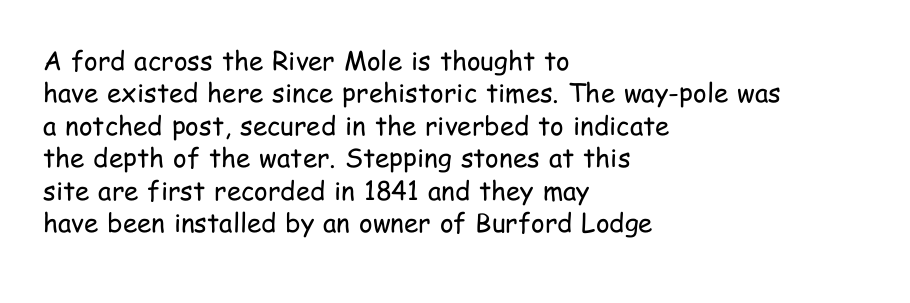
{"italic": "no", "bold": "no", "underline": "no", "align": "left", "line_spacing": "normal", "line_spacing_ratio": 1.25, "letter_spacing": "normal", "letter_spacing_em": 0.0, "glyph_px": 26}
